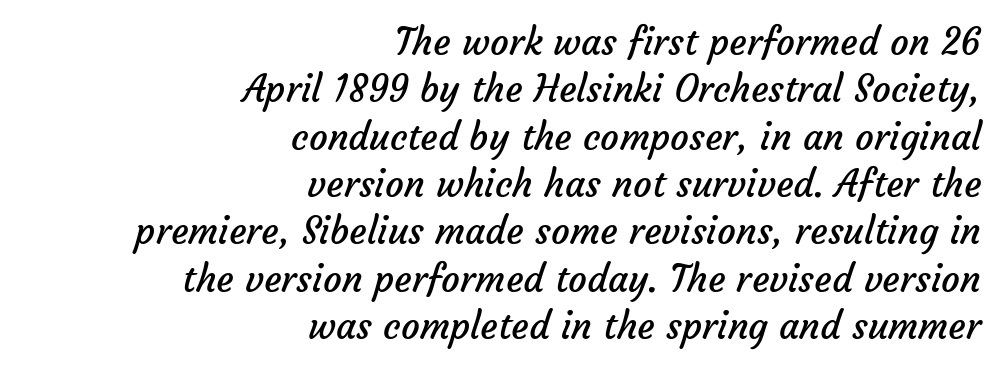
{"serif": "no", "bold": "no", "weight": "regular", "width": "normal", "stroke_contrast": "low", "x_height": "medium", "monospaced": "no", "underline": "no", "align": "right", "line_spacing": "normal", "line_spacing_ratio": 1.28, "letter_spacing": "normal", "letter_spacing_em": 0.0, "glyph_px": 37}
